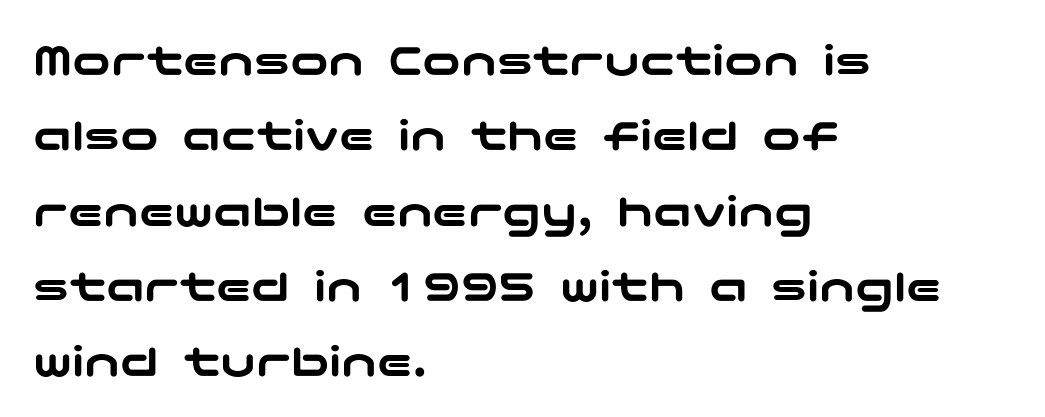
The line-height multiplier appears to be the usual default. These lines keep a tight, regular rhythm from letter to letter. Do the letters lean? They stand straight. Any mark beneath the type? The region is blank.
